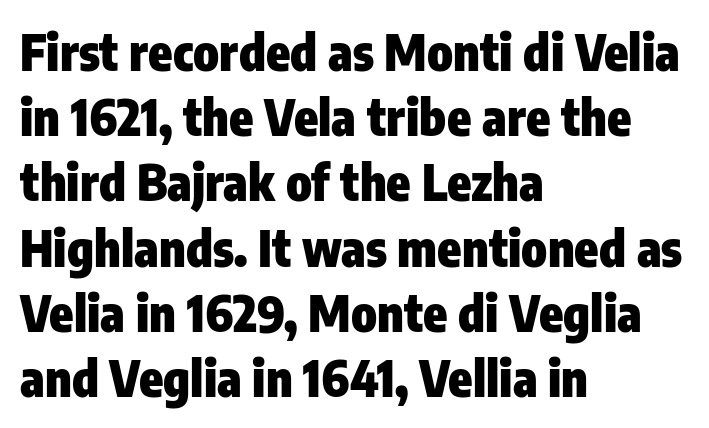
Posture: upright roman. The vertical gap from one line to the next is medium. This sample has the flowing, uneven cadence of proportional lettering. Default kerning and tracking; the words read as compact shapes. Short and long lines alike share a common starting point at left.
